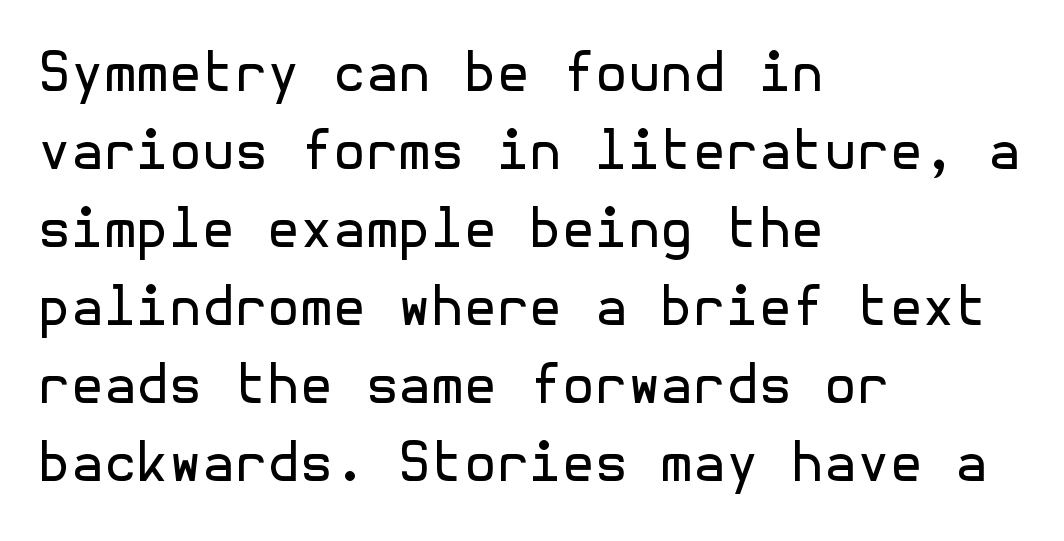
{"serif": "no", "italic": "no", "bold": "no", "weight": "regular", "width": "normal", "x_height": "medium", "underline": "no", "align": "left", "line_spacing": "normal", "line_spacing_ratio": 1.47, "letter_spacing": "normal", "letter_spacing_em": 0.0, "glyph_px": 53}
